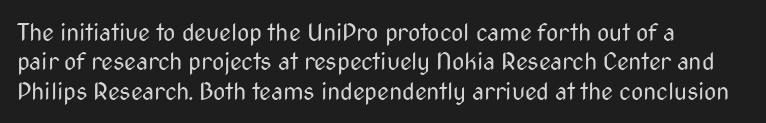
Q: Is the text bold? A: No.
Q: Is the text italic (slanted)? A: No, it is upright.
Q: Is the text underlined? A: No.
Q: How is the paragraph aligned? A: Left-aligned.
Q: Is the spacing between letters normal or unusually wide? A: Normal.
